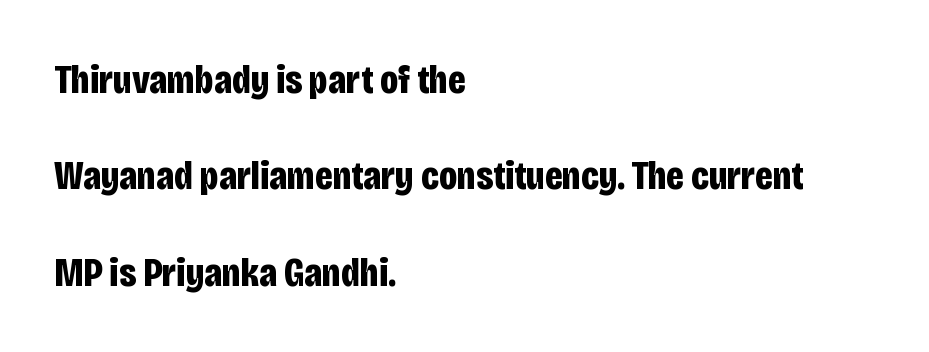
Q: Is the text bold? A: Yes.
Q: Is the text italic (slanted)? A: No, it is upright.
Q: Is the typeface a serif or a sans-serif typeface? A: Sans-serif.
Q: Is the text underlined? A: No.
Q: How is the paragraph aligned? A: Left-aligned.
Q: Is the spacing between letters normal or unusually wide? A: Normal.
Q: Is the spacing between lines tight, normal or loose? A: Loose.
Q: Width (condensed, normal, or wide)? A: Condensed.
Q: Stroke contrast? A: Low.
Q: x-height? A: Large.
Q: Monospaced? A: No.
